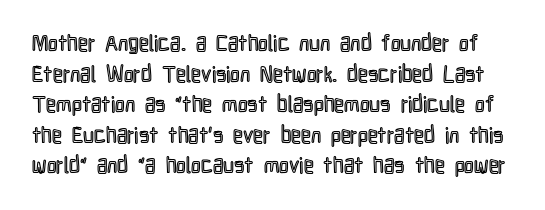
Q: Is the text italic (slanted)? A: No, it is upright.
Q: Is the text underlined? A: No.
Q: Is the spacing between letters normal or unusually wide? A: Normal.
Q: Is the spacing between lines tight, normal or loose? A: Normal.
